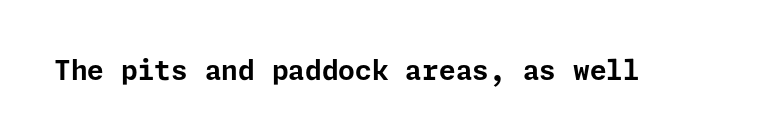
Q: Is the text bold? A: Yes.
Q: Is the text italic (slanted)? A: No, it is upright.
Q: Is the text underlined? A: No.
Q: Is the spacing between letters normal or unusually wide? A: Normal.
